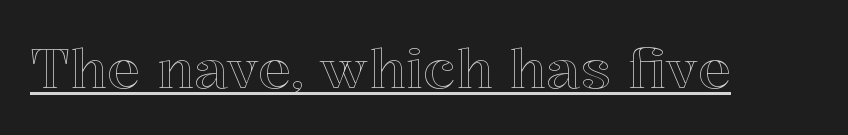
A rule runs beneath these lines of type. Is this a fixed-width face? No — the glyphs have proportional, varying widths. The type is set solid horizontally, with unmodified tracking. This is the regular roman posture of the typeface.
